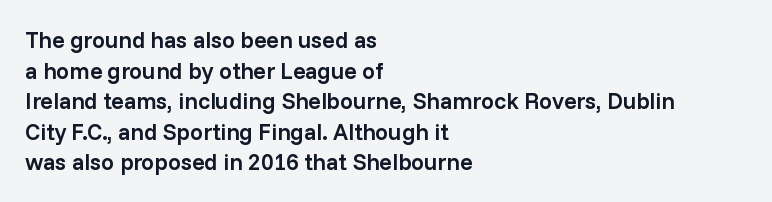
The image shows 23 px text type, upright; set left-aligned, normal line spacing (1.33x), normal letter spacing, not underlined.
